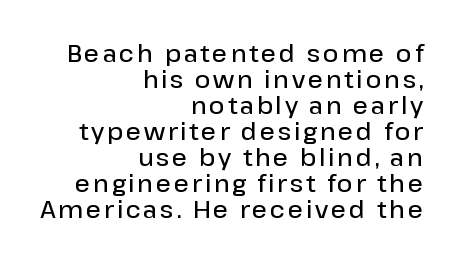
The image shows 24 px text type, upright; set right-aligned, tight line spacing (1.08x), not underlined.
